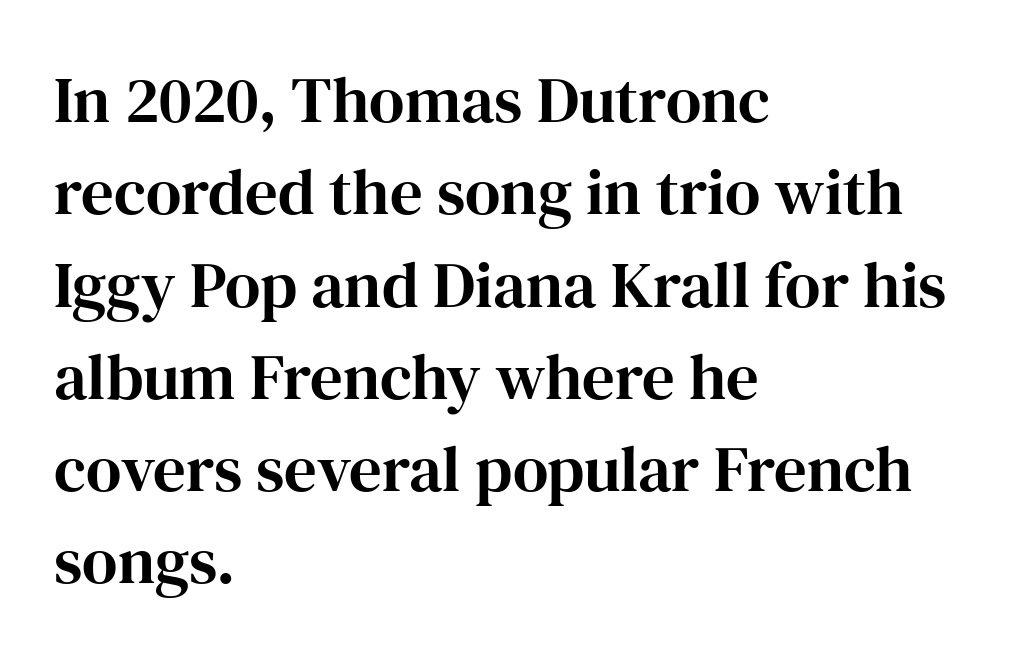
{"serif": "yes", "italic": "no", "width": "normal", "stroke_contrast": "high", "x_height": "medium", "monospaced": "no", "underline": "no", "align": "left", "line_spacing": "normal", "line_spacing_ratio": 1.42, "letter_spacing": "normal", "letter_spacing_em": 0.0, "glyph_px": 65}
